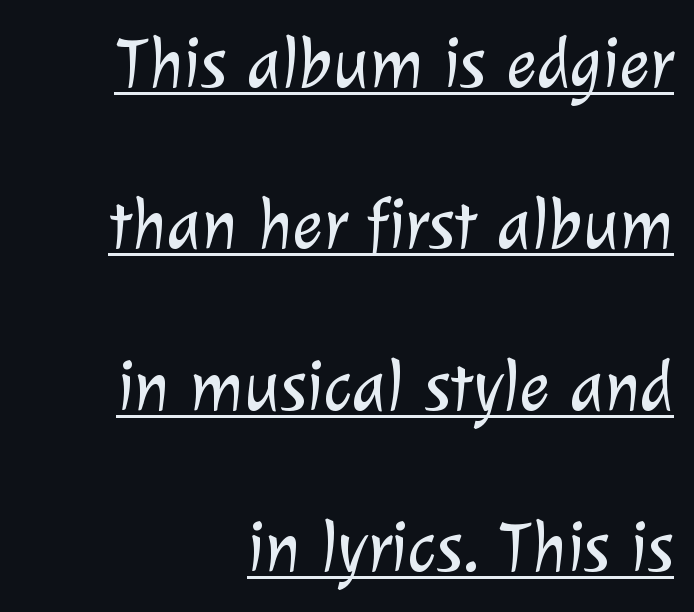
Ink coverage per letter is moderate at most. This sample has the flowing, uneven cadence of proportional lettering. The lettering is marked with a stroke running underneath it. The tracking reads as untouched default to a designer's eye. Line ends are locked; line starts wander.
